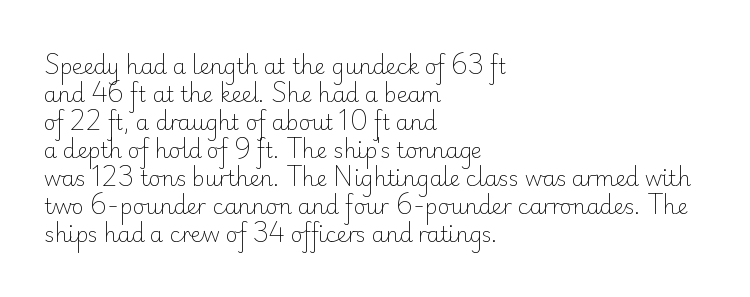
The paragraph has a hard left edge and a soft right edge. Rows of type keep a routine distance in the vertical direction. The letters sit at their default tracking, neither squeezed nor spread. Posture: vertical.
